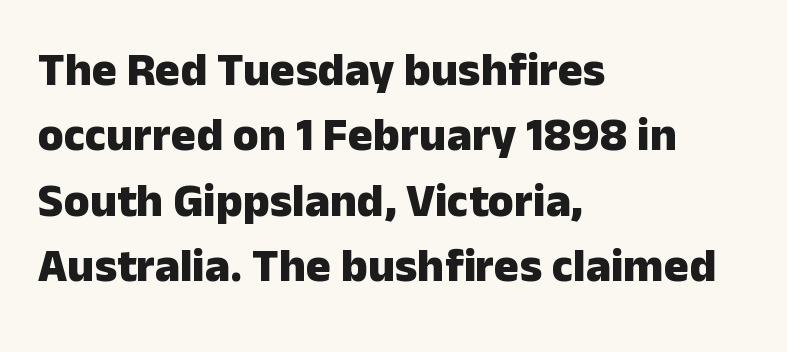
Q: Is the text bold? A: Yes.
Q: Is the text italic (slanted)? A: No, it is upright.
Q: Is the typeface a serif or a sans-serif typeface? A: Sans-serif.
Q: Is the text underlined? A: No.
Q: How is the paragraph aligned? A: Left-aligned.
Q: Is the spacing between letters normal or unusually wide? A: Normal.
Q: Is the spacing between lines tight, normal or loose? A: Normal.
Q: Width (condensed, normal, or wide)? A: Normal.
Q: Stroke contrast? A: Low.
Q: x-height? A: Medium.
Q: Monospaced? A: No.
